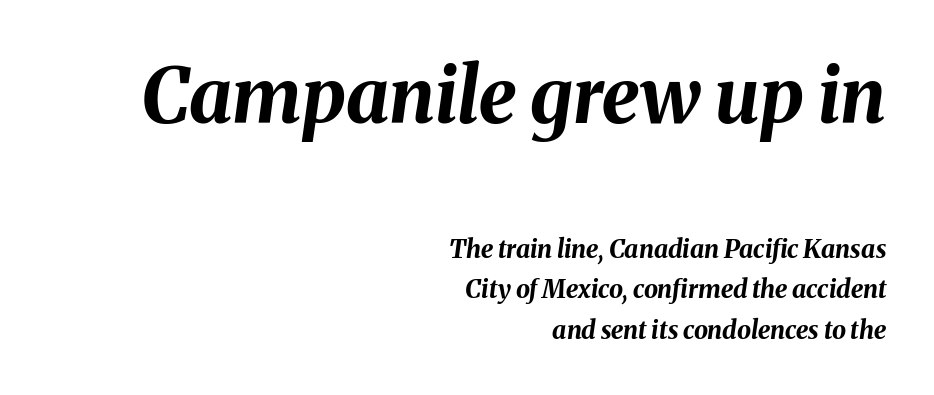
{"italic": "yes", "lean": "right", "slant_degrees": 8, "bold": "yes", "weight": "bold", "width": "normal", "stroke_contrast": "medium", "x_height": "medium", "monospaced": "no", "underline": "no", "align": "right", "line_spacing": "normal", "line_spacing_ratio": 1.63, "letter_spacing": "normal", "letter_spacing_em": 0.0, "larger_block": "first", "size_ratio": 3.04, "glyph_px": 76}
